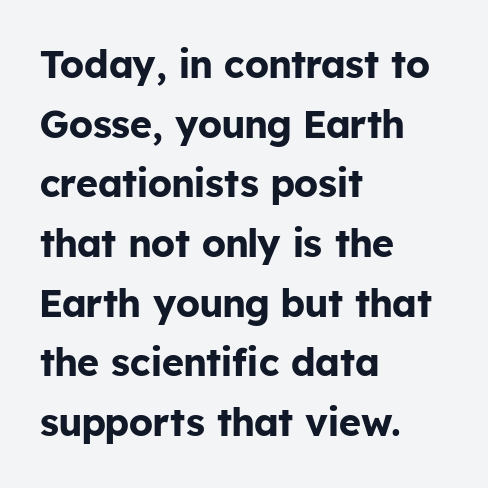
{"serif": "no", "italic": "no", "bold": "yes", "weight": "bold", "width": "normal", "stroke_contrast": "low", "x_height": "medium", "monospaced": "no", "underline": "no", "align": "left", "line_spacing": "normal", "line_spacing_ratio": 1.57, "letter_spacing": "normal", "letter_spacing_em": 0.0, "glyph_px": 38}
